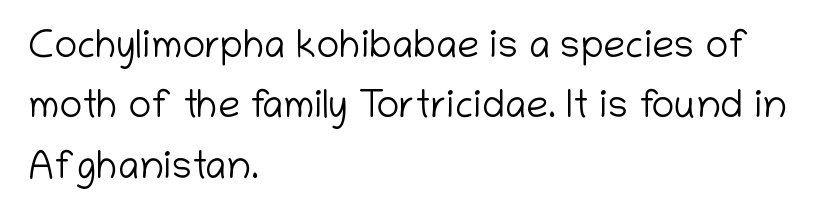
The image shows 39 px light sans-serif type, upright; set left-aligned, normal line spacing (1.55x), normal letter spacing, not underlined; low stroke contrast and a medium x-height.
